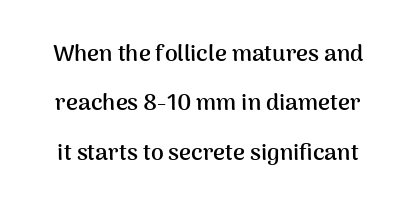
The image shows 23 px bold type, upright; set loose line spacing (2.15x), normal letter spacing, not underlined.
